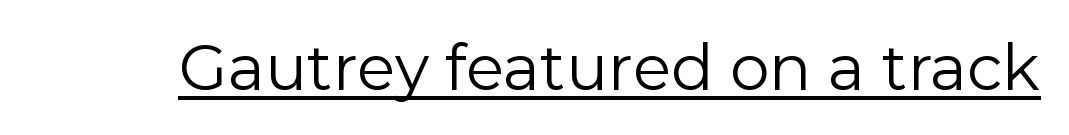
{"serif": "no", "italic": "no", "bold": "no", "weight": "regular", "width": "normal", "stroke_contrast": "low", "x_height": "medium", "monospaced": "no", "underline": "yes", "letter_spacing": "normal", "letter_spacing_em": 0.0, "glyph_px": 63}
